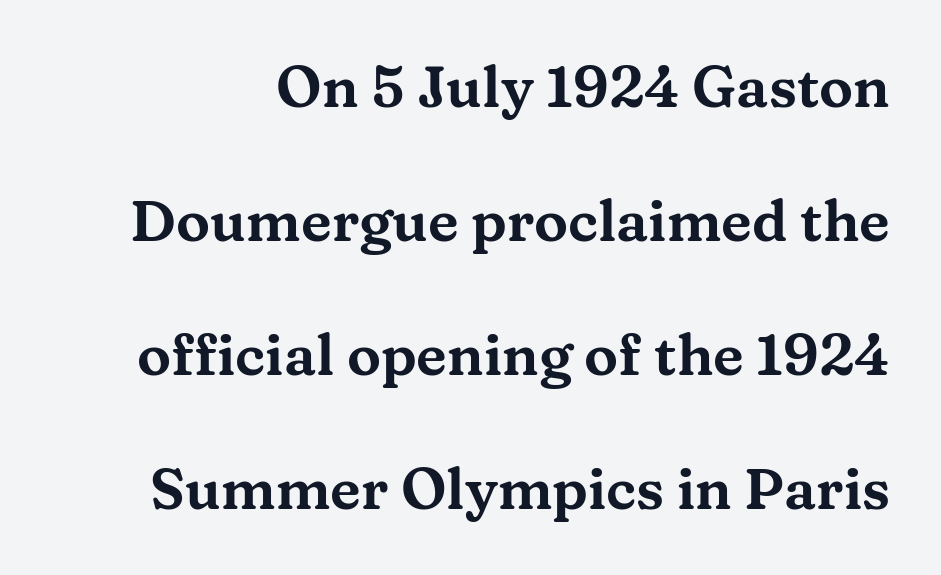
Compared with typical body copy, the letter spacing here is the same. Varying glyph widths throughout — classic text-font behaviour. Rows of type keep a wide berth in the vertical direction. The baseline area is clear.
